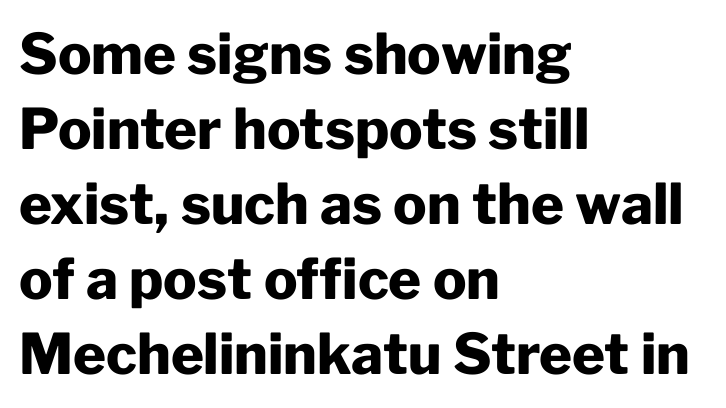
{"serif": "no", "italic": "no", "bold": "yes", "weight": "heavy", "width": "normal", "stroke_contrast": "low", "x_height": "medium", "monospaced": "no", "underline": "no", "align": "left", "line_spacing": "normal", "line_spacing_ratio": 1.34, "letter_spacing": "normal", "letter_spacing_em": 0.0, "glyph_px": 56}
